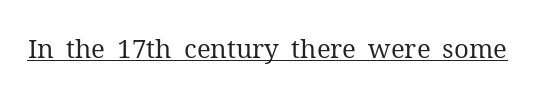
{"italic": "no", "bold": "no", "underline": "yes", "letter_spacing": "normal", "letter_spacing_em": 0.0, "glyph_px": 26}
